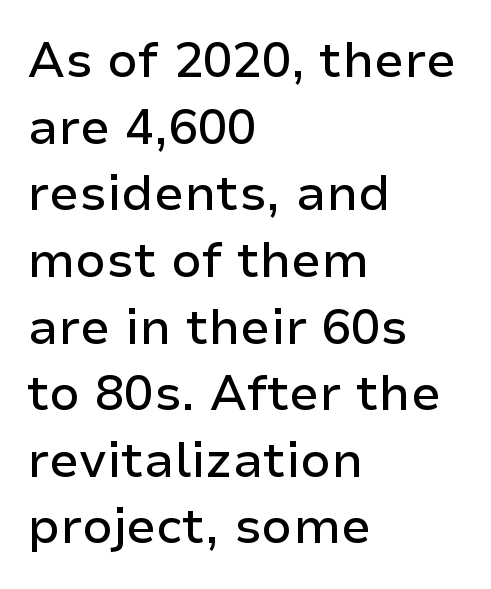
{"serif": "no", "italic": "no", "width": "normal", "stroke_contrast": "low", "x_height": "medium", "monospaced": "no", "underline": "no", "align": "left", "line_spacing": "normal", "line_spacing_ratio": 1.36, "letter_spacing": "normal", "letter_spacing_em": 0.0, "glyph_px": 49}
